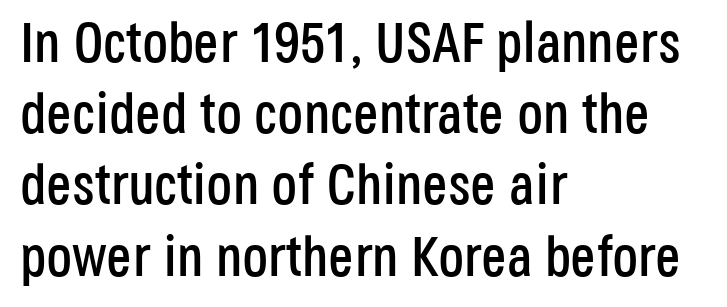
The image shows 57 px condensed sans-serif type, upright; set left-aligned, normal line spacing (1.25x), normal letter spacing, not underlined; low stroke contrast and a large x-height.
